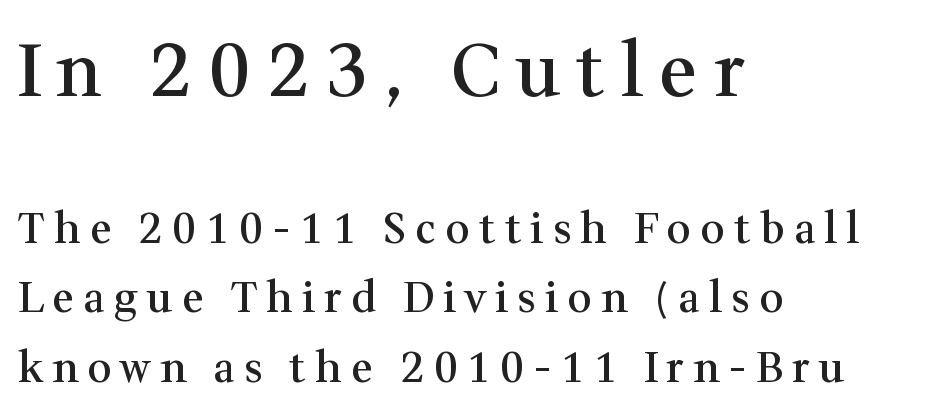
Q: Is the text bold? A: Semi-bold.
Q: Is the text italic (slanted)? A: No, it is upright.
Q: Is the typeface a serif or a sans-serif typeface? A: Serif.
Q: Is the text underlined? A: No.
Q: How is the paragraph aligned? A: Left-aligned.
Q: Is the spacing between letters normal or unusually wide? A: Unusually wide.
Q: Is the spacing between lines tight, normal or loose? A: Normal.
Q: Which block of text is set in a larger size, the first (top) or the second (bottom)? A: The first (top) one.
Q: Width (condensed, normal, or wide)? A: Normal.
Q: Stroke contrast? A: Medium.
Q: x-height? A: Medium.
Q: Monospaced? A: No.
